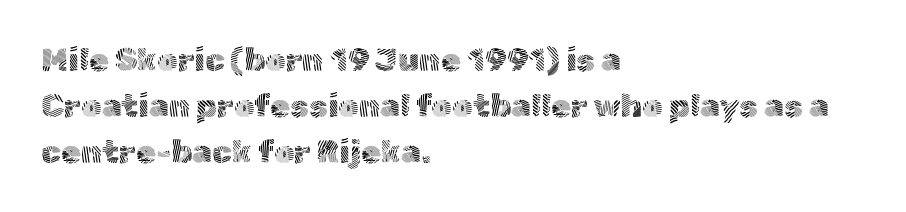
{"serif": "no", "italic": "no", "bold": "no", "weight": "light", "width": "normal", "x_height": "medium", "monospaced": "no", "underline": "no", "align": "left", "line_spacing": "normal", "line_spacing_ratio": 1.43, "letter_spacing": "normal", "letter_spacing_em": 0.0, "glyph_px": 32}
